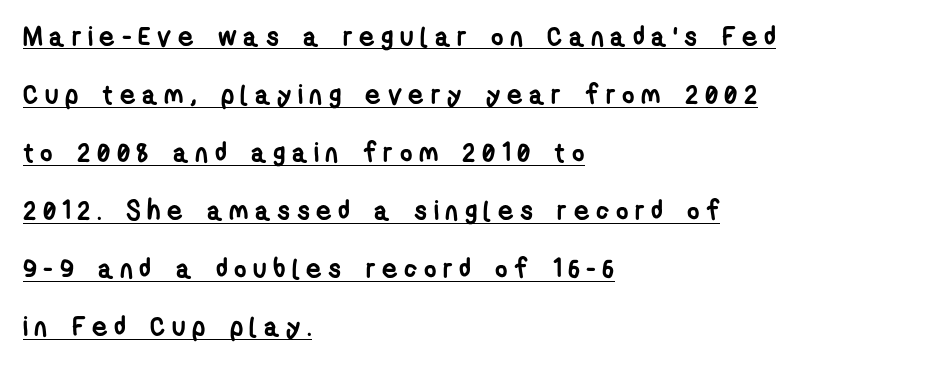
{"bold": "yes", "underline": "yes", "align": "left", "line_spacing": "loose", "line_spacing_ratio": 2.15, "letter_spacing": "wide", "letter_spacing_em": 0.24, "glyph_px": 27}
